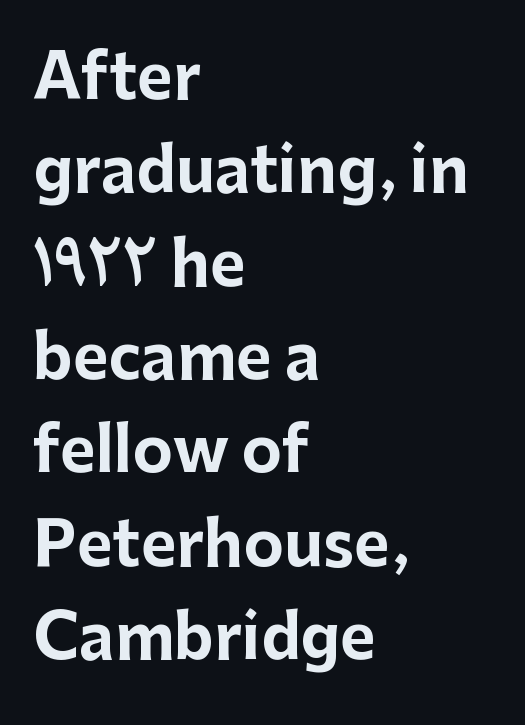
Q: Is the text bold? A: Yes.
Q: Is the text italic (slanted)? A: No, it is upright.
Q: Is the typeface a serif or a sans-serif typeface? A: Sans-serif.
Q: Is the text underlined? A: No.
Q: How is the paragraph aligned? A: Left-aligned.
Q: Is the spacing between letters normal or unusually wide? A: Normal.
Q: Is the spacing between lines tight, normal or loose? A: Normal.
Q: Width (condensed, normal, or wide)? A: Normal.
Q: Stroke contrast? A: Low.
Q: x-height? A: Medium.
Q: Monospaced? A: No.
